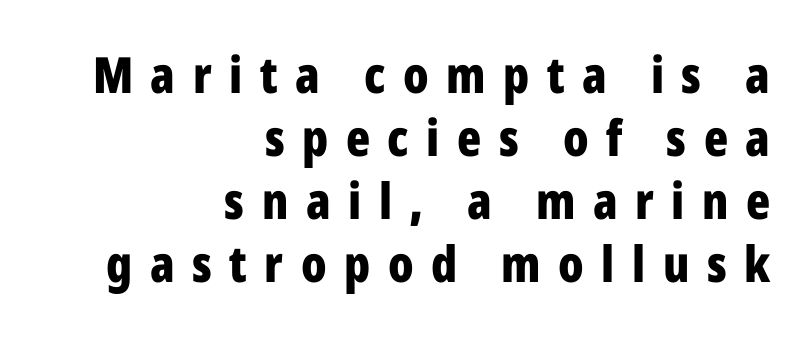
{"serif": "no", "italic": "no", "bold": "yes", "weight": "bold", "width": "condensed", "stroke_contrast": "low", "x_height": "medium", "monospaced": "no", "underline": "no", "align": "right", "line_spacing": "normal", "line_spacing_ratio": 1.26, "letter_spacing": "wide", "letter_spacing_em": 0.35, "glyph_px": 50}
